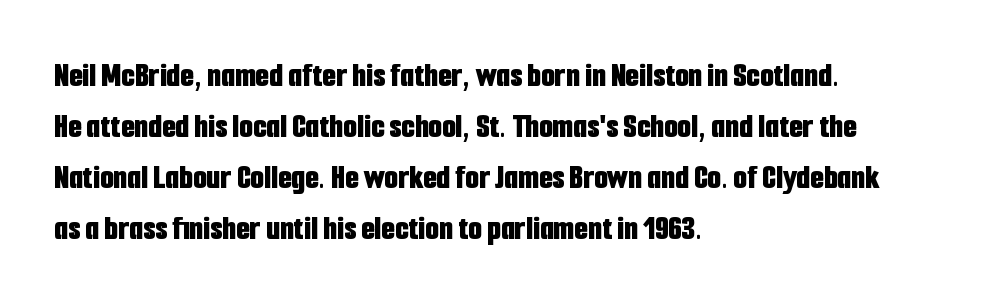
{"serif": "no", "italic": "no", "bold": "yes", "weight": "bold", "width": "condensed", "stroke_contrast": "low", "x_height": "medium", "monospaced": "no", "underline": "no", "align": "left", "line_spacing": "normal", "line_spacing_ratio": 1.46, "letter_spacing": "normal", "letter_spacing_em": 0.0, "glyph_px": 35}
